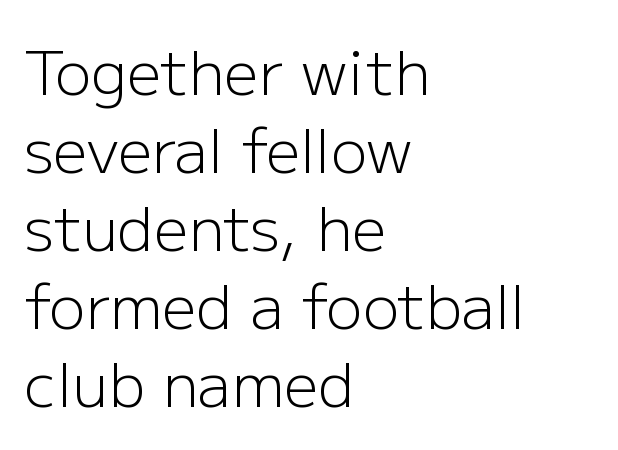
The image shows 61 px light sans-serif type, upright; set left-aligned, normal line spacing (1.28x), normal letter spacing, not underlined; low stroke contrast and a medium x-height.
